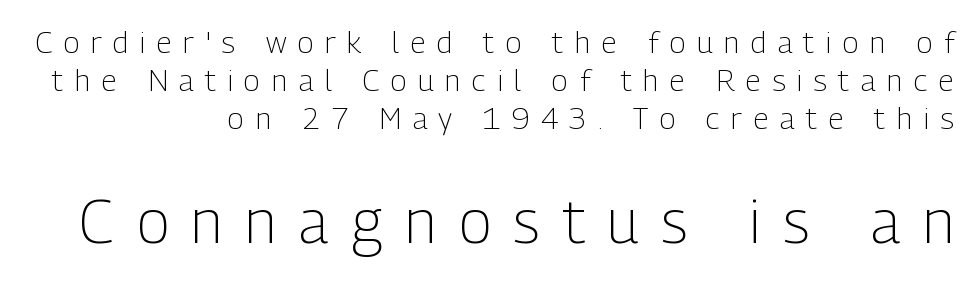
{"serif": "no", "italic": "no", "bold": "no", "weight": "light", "width": "condensed", "stroke_contrast": "low", "x_height": "medium", "monospaced": "no", "underline": "no", "align": "right", "line_spacing": "normal", "line_spacing_ratio": 1.26, "letter_spacing": "wide", "letter_spacing_em": 0.38, "larger_block": "second", "size_ratio": 2.0, "glyph_px": 60}
